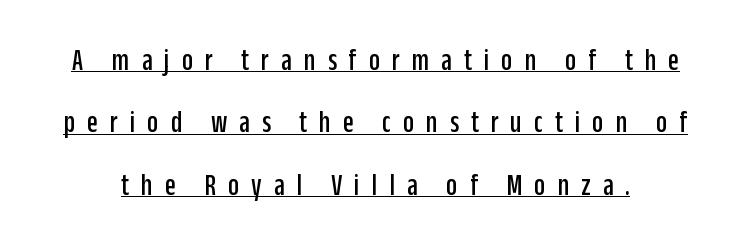
This is underlined copy, the kind a proofreader might mark for attention. Substantial extra tracking has been applied to these lines. The rendering uses natural spacing where letterforms have individual widths. The typography opts for an upright posture over an oblique one.
